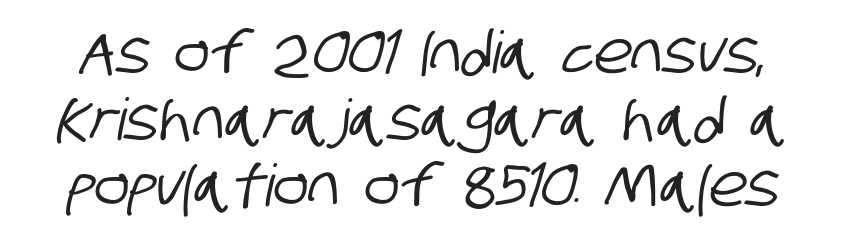
{"serif": "no", "width": "condensed", "stroke_contrast": "low", "x_height": "large", "monospaced": "no", "underline": "no", "line_spacing": "tight", "line_spacing_ratio": 1.15, "letter_spacing": "normal", "letter_spacing_em": 0.0, "glyph_px": 58}
